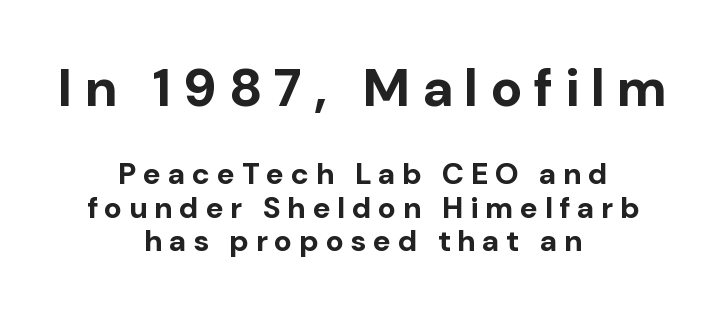
Does the copy run flush right? No — it is centered line by line. The tracking jumps out immediately: characters are airy and widely separated. Regarding serifs, this sample does without them. This sample has the flowing, uneven cadence of proportional lettering. Descender tails drop into unmarked territory.
